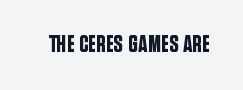
The image shows 24 px text type, upright; set normal letter spacing, not underlined.
